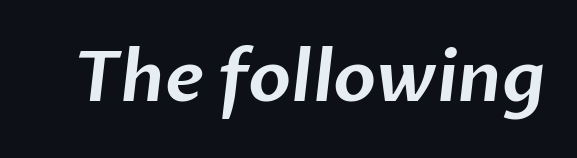
Q: Is the typeface a serif or a sans-serif typeface? A: Sans-serif.
Q: Is the text underlined? A: No.
Q: Is the spacing between letters normal or unusually wide? A: Normal.
Q: Width (condensed, normal, or wide)? A: Normal.
Q: Stroke contrast? A: Low.
Q: x-height? A: Medium.
Q: Monospaced? A: No.
